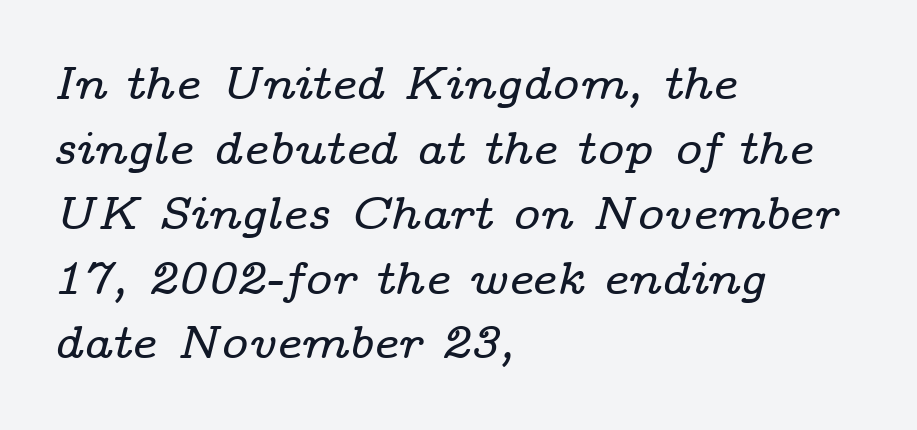
The glyphs are unaccompanied by any horizontal stroke below them. A student would call this left alignment; a typographer would say flush left, rag right. The glyphs look as if they've been sheared to an angle. Words appear dense and cohesive because spacing is normal. This block has exactly the height ordinary leading produces. Proportional: the letters do not fall into vertical columns.
